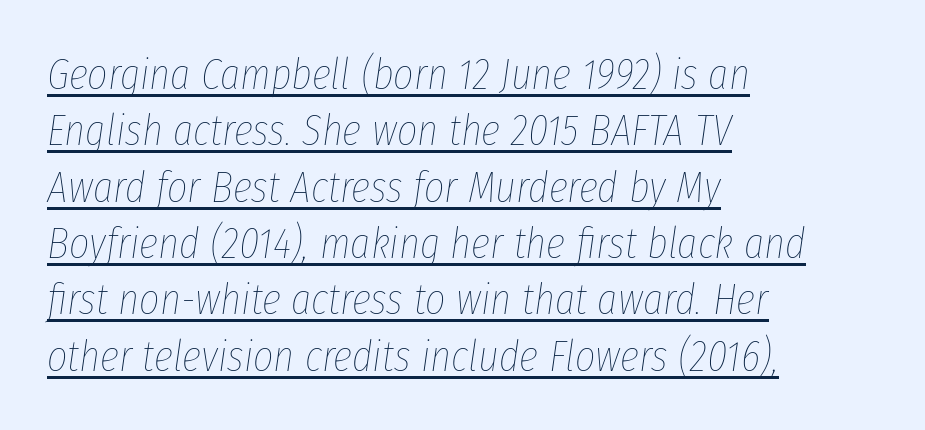
Q: Is the text bold? A: No.
Q: Is the text italic (slanted)? A: Yes, it leans right by about 8 degrees.
Q: Is the text underlined? A: Yes.
Q: How is the paragraph aligned? A: Left-aligned.
Q: Is the spacing between letters normal or unusually wide? A: Normal.
Q: Is the spacing between lines tight, normal or loose? A: Normal.
Q: Width (condensed, normal, or wide)? A: Condensed.
Q: Stroke contrast? A: Low.
Q: x-height? A: Medium.
Q: Monospaced? A: No.
